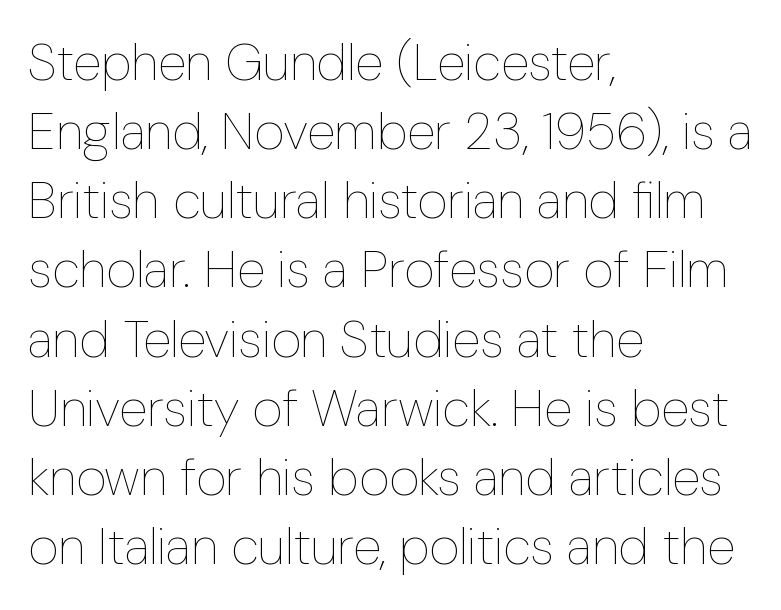
The image shows 52 px thin, condensed type, upright; set left-aligned, normal line spacing (1.33x), normal letter spacing, not underlined; low stroke contrast and a medium x-height.
